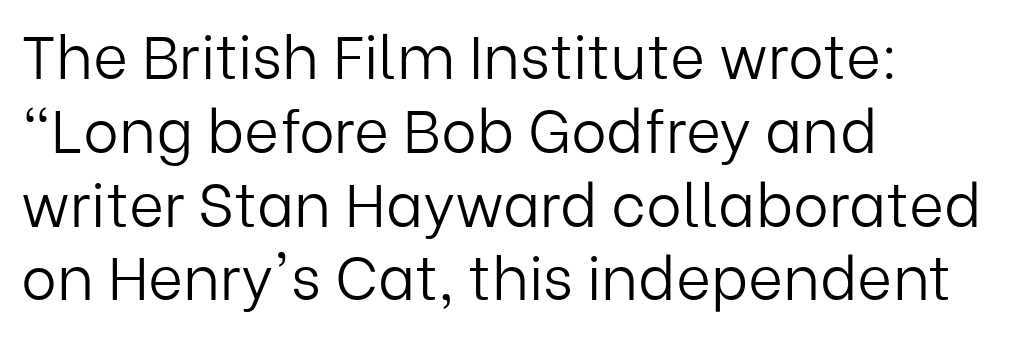
The image shows 60 px light sans-serif type, upright; set left-aligned, line spacing 1.23x, normal letter spacing, not underlined; low stroke contrast and a medium x-height.
